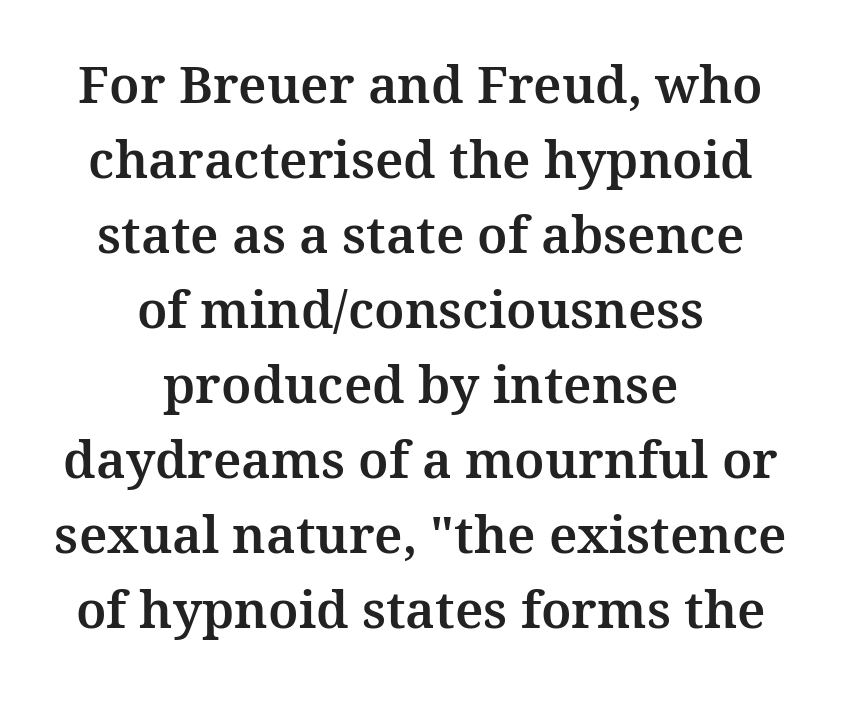
Q: Is the text italic (slanted)? A: No, it is upright.
Q: Is the typeface a serif or a sans-serif typeface? A: Serif.
Q: Is the text underlined? A: No.
Q: How is the paragraph aligned? A: Centered.
Q: Is the spacing between letters normal or unusually wide? A: Normal.
Q: Is the spacing between lines tight, normal or loose? A: Normal.
Q: Width (condensed, normal, or wide)? A: Normal.
Q: Stroke contrast? A: Medium.
Q: x-height? A: Medium.
Q: Monospaced? A: No.
